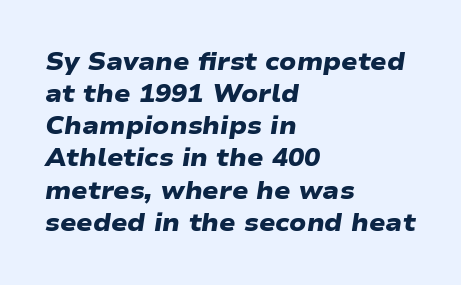
The image shows 24 px bold type; set left-aligned, normal line spacing (1.34x), normal letter spacing, not underlined.
